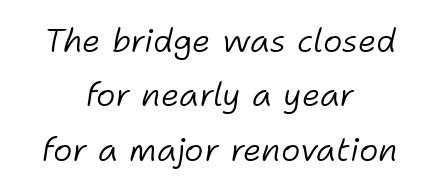
{"italic": "yes", "lean": "right", "slant_degrees": 11, "bold": "no", "weight": "light", "width": "normal", "stroke_contrast": "low", "x_height": "medium", "monospaced": "no", "underline": "no", "align": "center", "line_spacing": "normal", "line_spacing_ratio": 1.65, "letter_spacing": "normal", "letter_spacing_em": 0.0, "glyph_px": 33}
